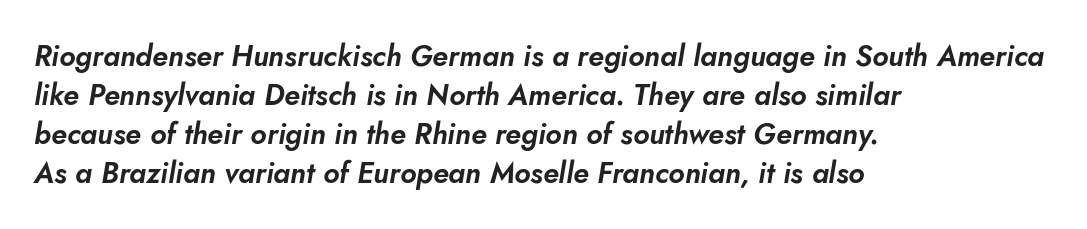
Q: Is the text italic (slanted)? A: Yes, it leans right by about 10 degrees.
Q: Is the text underlined? A: No.
Q: How is the paragraph aligned? A: Left-aligned.
Q: Is the spacing between letters normal or unusually wide? A: Normal.
Q: Is the spacing between lines tight, normal or loose? A: Normal.
Q: Width (condensed, normal, or wide)? A: Normal.
Q: Stroke contrast? A: Low.
Q: x-height? A: Small.
Q: Monospaced? A: No.
